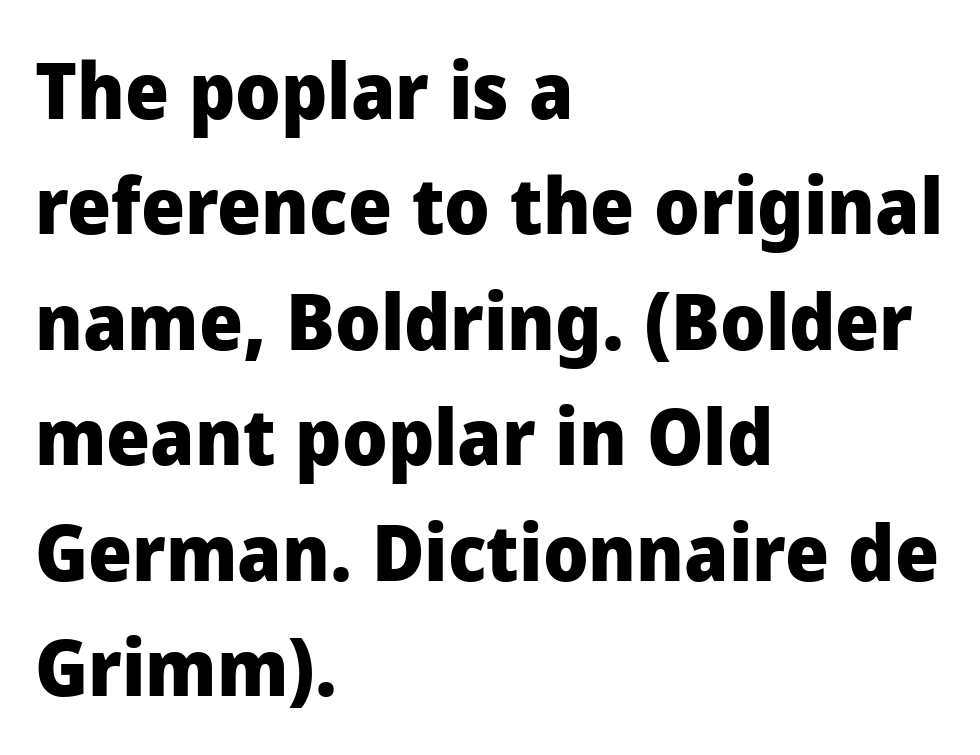
The image shows 78 px heavy sans-serif type, upright; set left-aligned, normal line spacing (1.48x), normal letter spacing, not underlined; low stroke contrast and a medium x-height.
